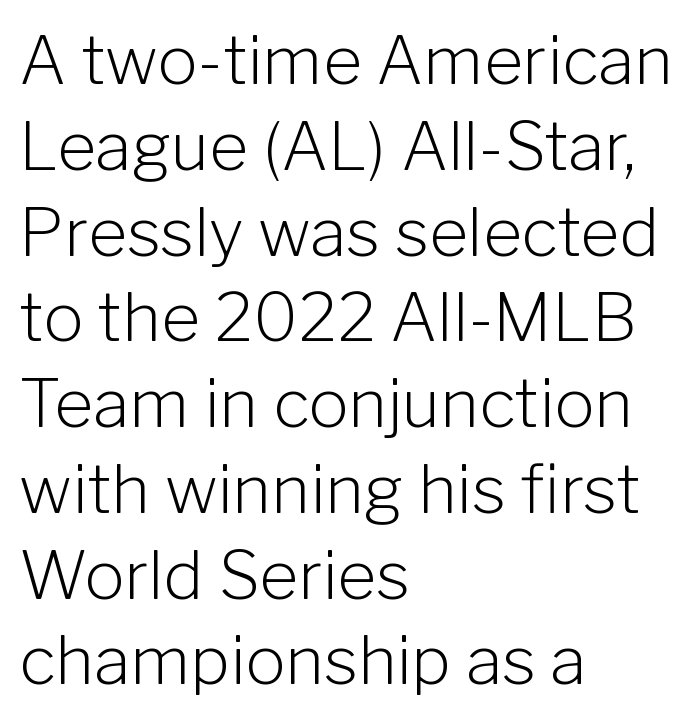
Characters remain perfectly vertical along every line. Interline gaps are of average width in this sample. The rendering uses natural spacing where letterforms have individual widths. This reads as an unemphasized weight, regular at the heaviest.
